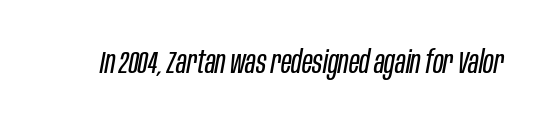
The image shows 32 px regular-weight, condensed type, italic (leaning right); set normal letter spacing, not underlined; low stroke contrast and a large x-height.
